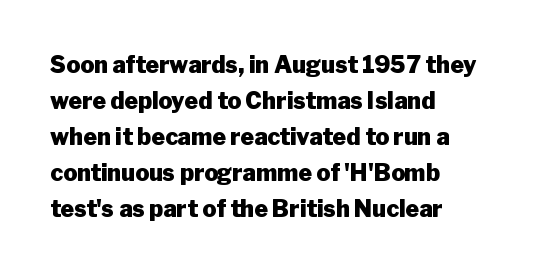
The line-height multiplier appears to be the usual default. Plain, unruled lines of type. The type is set solid horizontally, with unmodified tracking. Horizontal alignment here is leftward, the default for most running prose. Does the weight exceed regular? Yes, all the way to bold.
